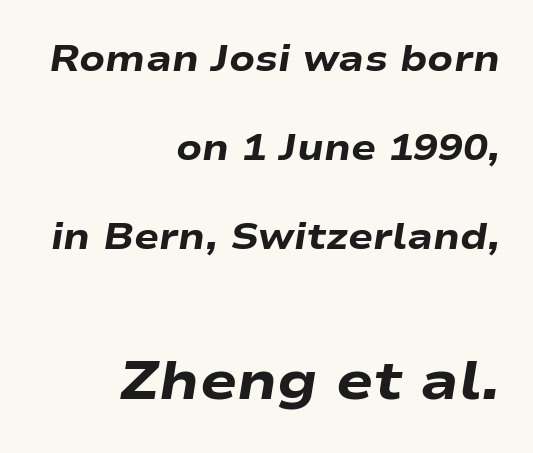
{"italic": "yes", "lean": "right", "slant_degrees": 9, "bold": "yes", "weight": "heavy", "width": "wide", "stroke_contrast": "low", "x_height": "medium", "monospaced": "no", "underline": "no", "align": "right", "line_spacing": "loose", "line_spacing_ratio": 2.4, "letter_spacing": "normal", "letter_spacing_em": 0.0, "larger_block": "second", "size_ratio": 1.49, "glyph_px": 55}
